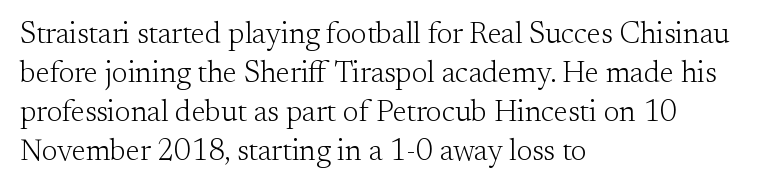
Each stroke keeps to a modest, everyday thickness or less. Tracking here is standard; glyphs follow each other at the usual distance. Character widths vary here, with narrow letters taking less room than wide ones. What kind of face is this? One with serifs.
